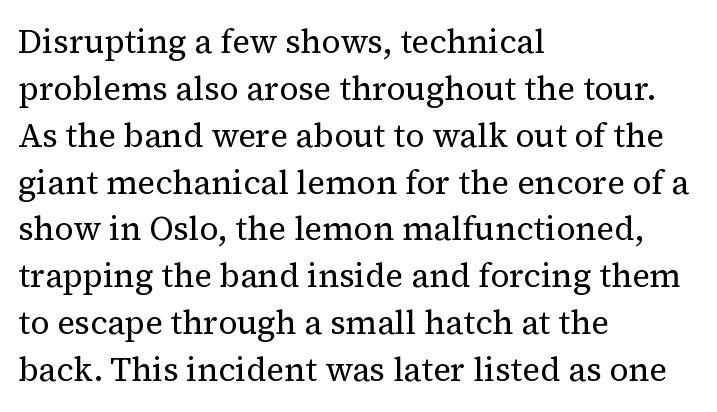
The image shows 33 px regular-weight serif type, upright; set left-aligned, normal line spacing (1.42x), normal letter spacing, not underlined; medium stroke contrast and a medium x-height.
